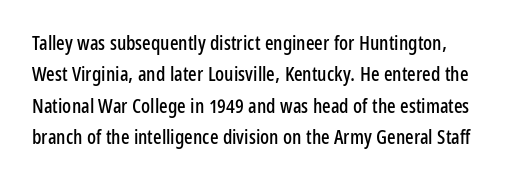
Q: Is the text italic (slanted)? A: No, it is upright.
Q: Is the text underlined? A: No.
Q: Is the spacing between letters normal or unusually wide? A: Normal.
Q: Is the spacing between lines tight, normal or loose? A: Normal.
